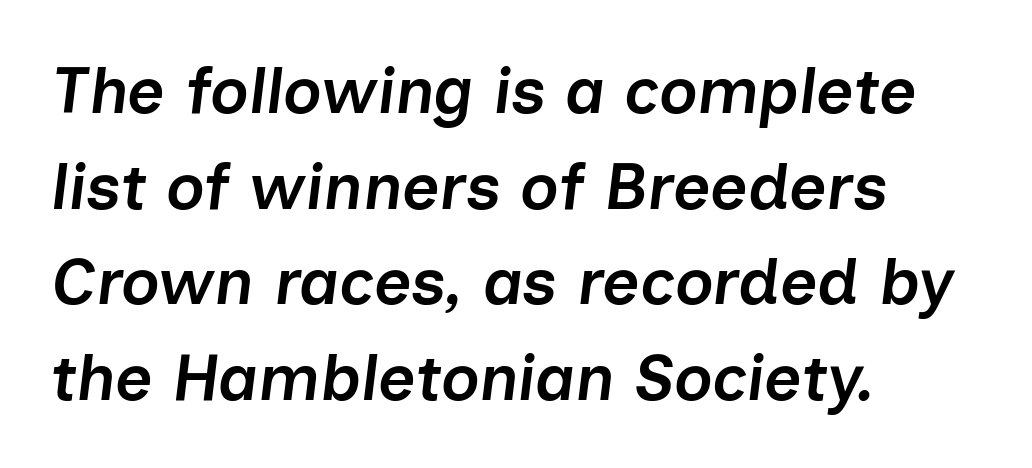
Q: Is the text bold? A: Semi-bold.
Q: Is the text italic (slanted)? A: Yes, it leans right by about 7 degrees.
Q: Is the text underlined? A: No.
Q: How is the paragraph aligned? A: Left-aligned.
Q: Is the spacing between letters normal or unusually wide? A: Normal.
Q: Is the spacing between lines tight, normal or loose? A: Normal.
Q: Width (condensed, normal, or wide)? A: Normal.
Q: Stroke contrast? A: Low.
Q: x-height? A: Medium.
Q: Monospaced? A: No.
